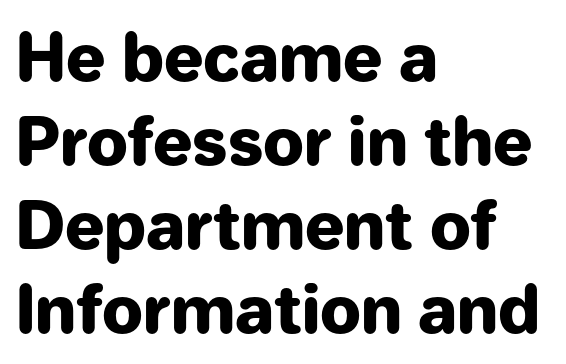
Q: Is the text bold? A: Yes.
Q: Is the text italic (slanted)? A: No, it is upright.
Q: Is the typeface a serif or a sans-serif typeface? A: Sans-serif.
Q: Is the text underlined? A: No.
Q: How is the paragraph aligned? A: Left-aligned.
Q: Is the spacing between letters normal or unusually wide? A: Normal.
Q: Is the spacing between lines tight, normal or loose? A: Normal.
Q: Width (condensed, normal, or wide)? A: Normal.
Q: Stroke contrast? A: Low.
Q: x-height? A: Medium.
Q: Monospaced? A: No.
